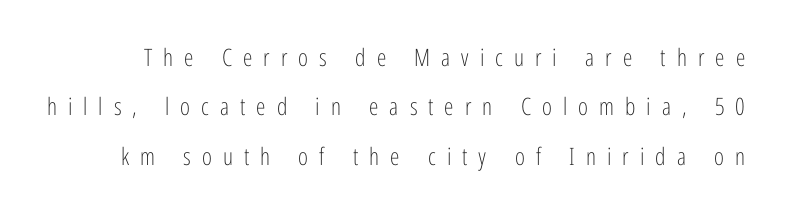
Q: Is the text bold? A: No.
Q: Is the text italic (slanted)? A: No, it is upright.
Q: Is the text underlined? A: No.
Q: Is the spacing between letters normal or unusually wide? A: Unusually wide.
Q: Is the spacing between lines tight, normal or loose? A: Loose.
